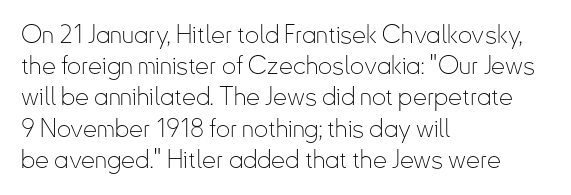
Spacing between characters is what you'd get straight out of the box. Ordinary non-slanted type is in use. The compositor pushed each line to the left boundary. Rows of type keep a routine distance in the vertical direction.
